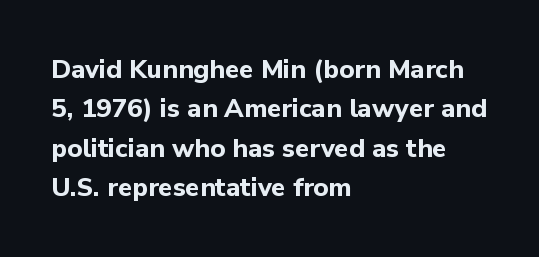
Typeset ragged right — the left edge is the straight one. The passage shown is not underscored anywhere. The lettering stays uniformly vertical, giving the passage a roman look. Short note: letters normally spaced.
